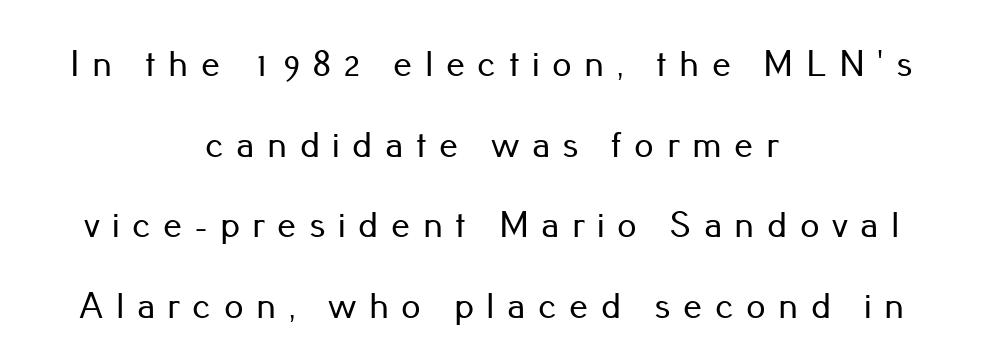
The image shows 38 px sans-serif type, upright; set centered, loose line spacing (2.12x), unusually wide letter spacing (+0.33 em), not underlined; low stroke contrast and a small x-height.
